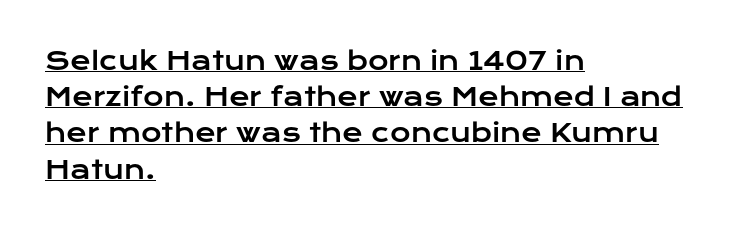
Teacher's note: observe the even left margin — that is flush-left alignment. There is no visible air inserted between adjacent glyphs. Upright lettering throughout. Horizontal bands of white between lines are of average thickness. The sample's only ornament is a line tracing under the words.
